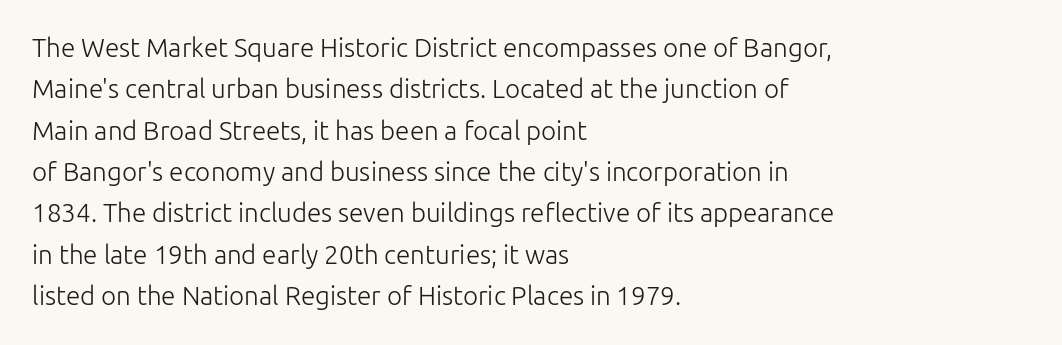
Q: Is the text bold? A: No.
Q: Is the text italic (slanted)? A: No, it is upright.
Q: Is the text underlined? A: No.
Q: How is the paragraph aligned? A: Left-aligned.
Q: Is the spacing between letters normal or unusually wide? A: Normal.
Q: Is the spacing between lines tight, normal or loose? A: Normal.
